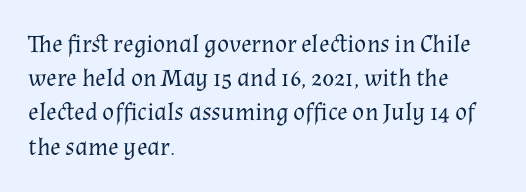
{"italic": "no", "bold": "no", "underline": "no", "align": "left", "line_spacing": "normal", "line_spacing_ratio": 1.37, "letter_spacing": "normal", "letter_spacing_em": 0.0, "glyph_px": 25}
